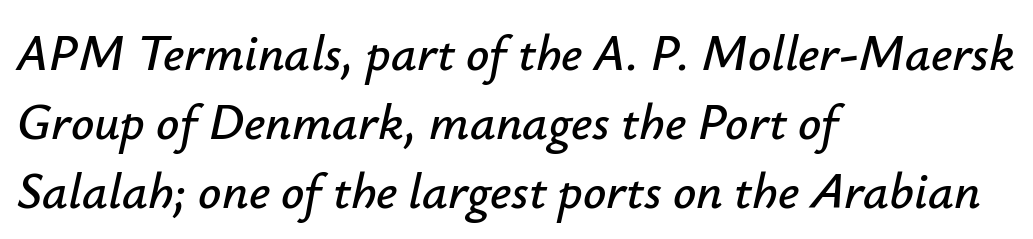
{"italic": "yes", "lean": "right", "slant_degrees": 12, "width": "normal", "stroke_contrast": "low", "x_height": "small", "monospaced": "no", "underline": "no", "align": "left", "line_spacing": "normal", "line_spacing_ratio": 1.35, "letter_spacing": "normal", "letter_spacing_em": 0.0, "glyph_px": 51}
